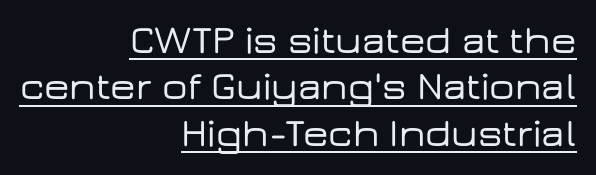
These lines keep a tight, regular rhythm from letter to letter. This sample has the flowing, uneven cadence of proportional lettering. Descenders here cross a horizontal rule under the line. Notice how the passage keeps a crisp vertical edge on the right only. Nope, not italic — everything's standing straight.
